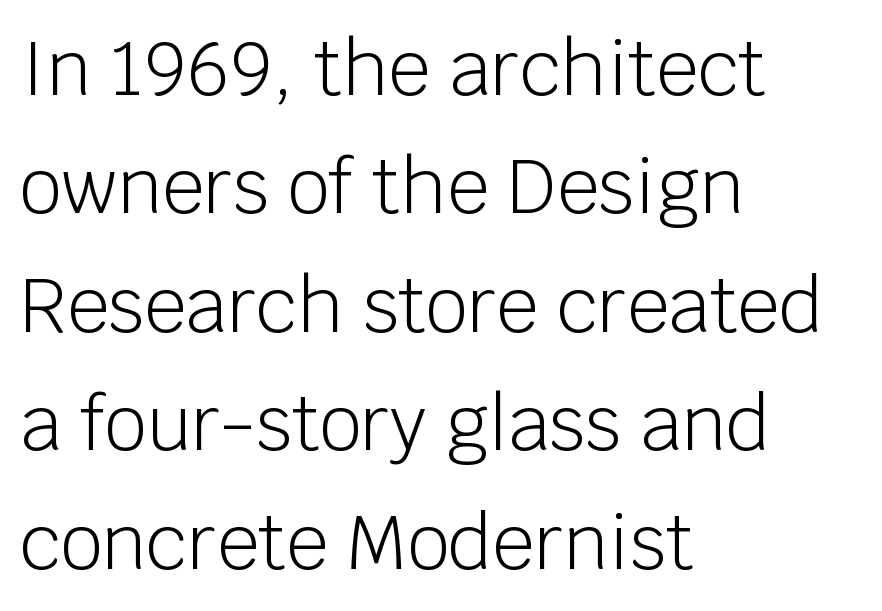
Q: Is the text bold? A: No.
Q: Is the text italic (slanted)? A: No, it is upright.
Q: Is the typeface a serif or a sans-serif typeface? A: Sans-serif.
Q: Is the text underlined? A: No.
Q: How is the paragraph aligned? A: Left-aligned.
Q: Is the spacing between letters normal or unusually wide? A: Normal.
Q: Is the spacing between lines tight, normal or loose? A: Normal.
Q: Width (condensed, normal, or wide)? A: Normal.
Q: Stroke contrast? A: Low.
Q: x-height? A: Large.
Q: Monospaced? A: No.
